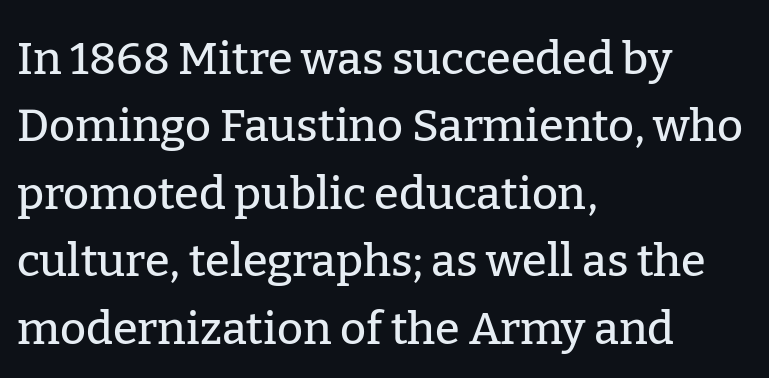
The block of text has a typical density, with ordinary space between rows. Here the glyphs are tracked normally, forming tight word shapes. To sum up the face: it has serifs. Character widths vary here, with narrow letters taking less room than wide ones. Alignment: flush left.
